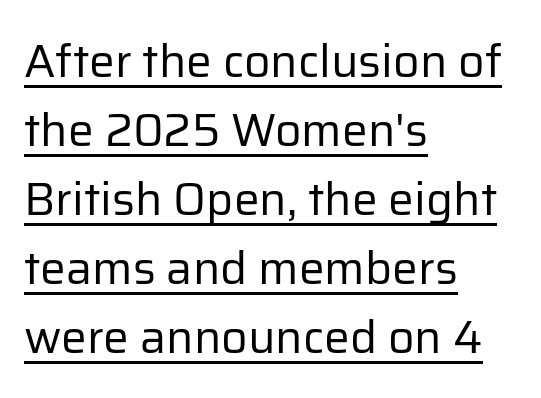
Q: Is the text bold? A: No.
Q: Is the text italic (slanted)? A: No, it is upright.
Q: Is the typeface a serif or a sans-serif typeface? A: Sans-serif.
Q: Is the text underlined? A: Yes.
Q: How is the paragraph aligned? A: Left-aligned.
Q: Is the spacing between letters normal or unusually wide? A: Normal.
Q: Is the spacing between lines tight, normal or loose? A: Normal.
Q: Width (condensed, normal, or wide)? A: Normal.
Q: Stroke contrast? A: Low.
Q: x-height? A: Medium.
Q: Monospaced? A: No.
